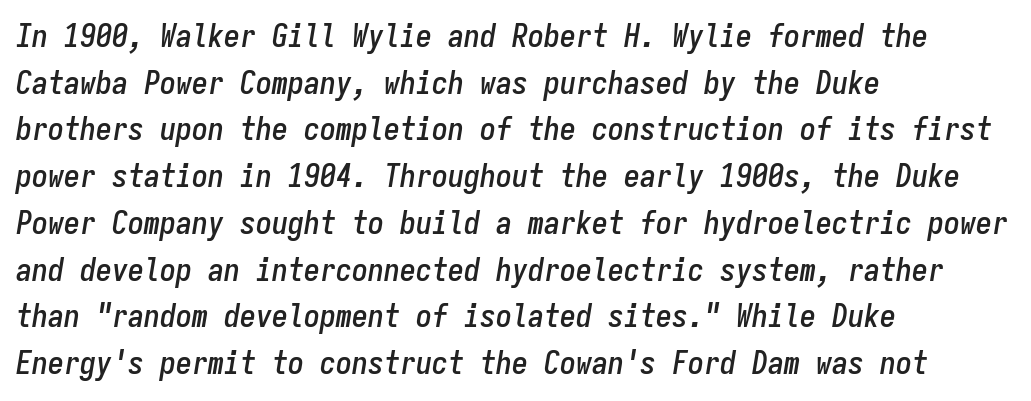
Regular leading. Yep, that's italic — everything's leaning. Only glyphs here, with clear space below each row. Fixed-width glyphs throughout — classic coding-font behaviour.
